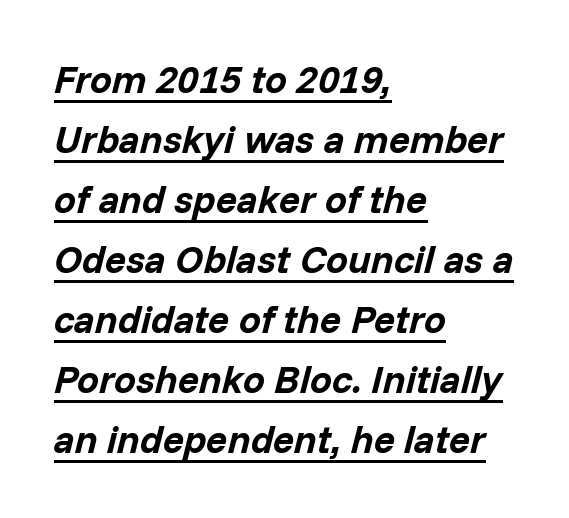
{"italic": "yes", "lean": "right", "slant_degrees": 14, "bold": "yes", "weight": "bold", "width": "normal", "stroke_contrast": "low", "x_height": "medium", "monospaced": "no", "underline": "yes", "align": "left", "line_spacing": "normal", "line_spacing_ratio": 1.54, "letter_spacing": "normal", "letter_spacing_em": 0.0, "glyph_px": 39}
